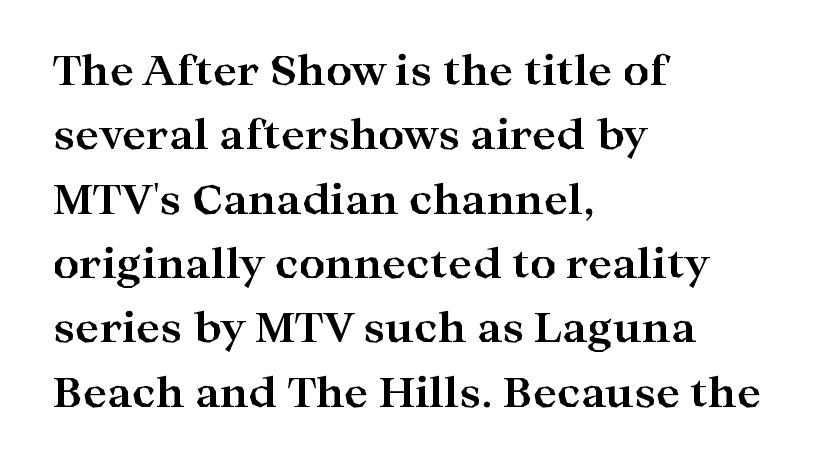
Q: Is the text bold? A: Yes.
Q: Is the text italic (slanted)? A: No, it is upright.
Q: Is the typeface a serif or a sans-serif typeface? A: Serif.
Q: Is the text underlined? A: No.
Q: How is the paragraph aligned? A: Left-aligned.
Q: Is the spacing between letters normal or unusually wide? A: Normal.
Q: Is the spacing between lines tight, normal or loose? A: Normal.
Q: Width (condensed, normal, or wide)? A: Wide.
Q: Stroke contrast? A: High.
Q: x-height? A: Medium.
Q: Monospaced? A: No.
